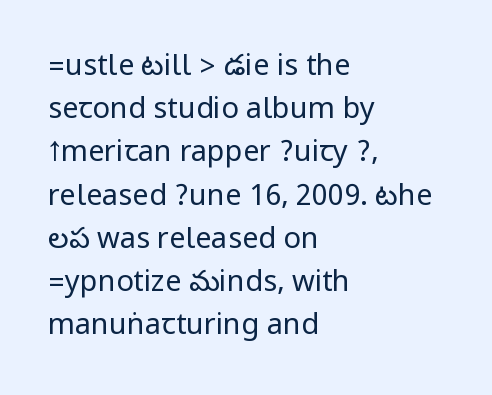
The image shows 29 px regular-weight, condensed sans-serif type, upright; set left-aligned, normal line spacing (1.49x), normal letter spacing, not underlined; low stroke contrast.
